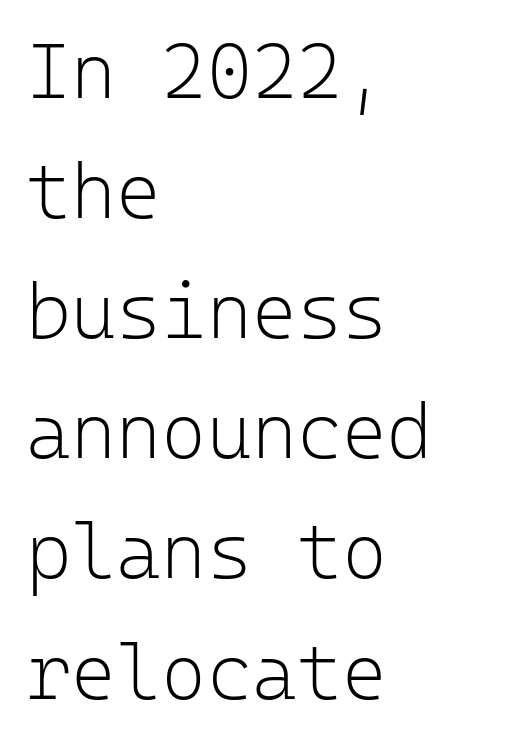
Q: Is the text bold? A: No.
Q: Is the text italic (slanted)? A: No, it is upright.
Q: Is the typeface a serif or a sans-serif typeface? A: Sans-serif.
Q: Is the text underlined? A: No.
Q: How is the paragraph aligned? A: Left-aligned.
Q: Is the spacing between letters normal or unusually wide? A: Normal.
Q: Is the spacing between lines tight, normal or loose? A: Normal.
Q: Width (condensed, normal, or wide)? A: Normal.
Q: Stroke contrast? A: Low.
Q: x-height? A: Medium.
Q: Monospaced? A: Yes.
